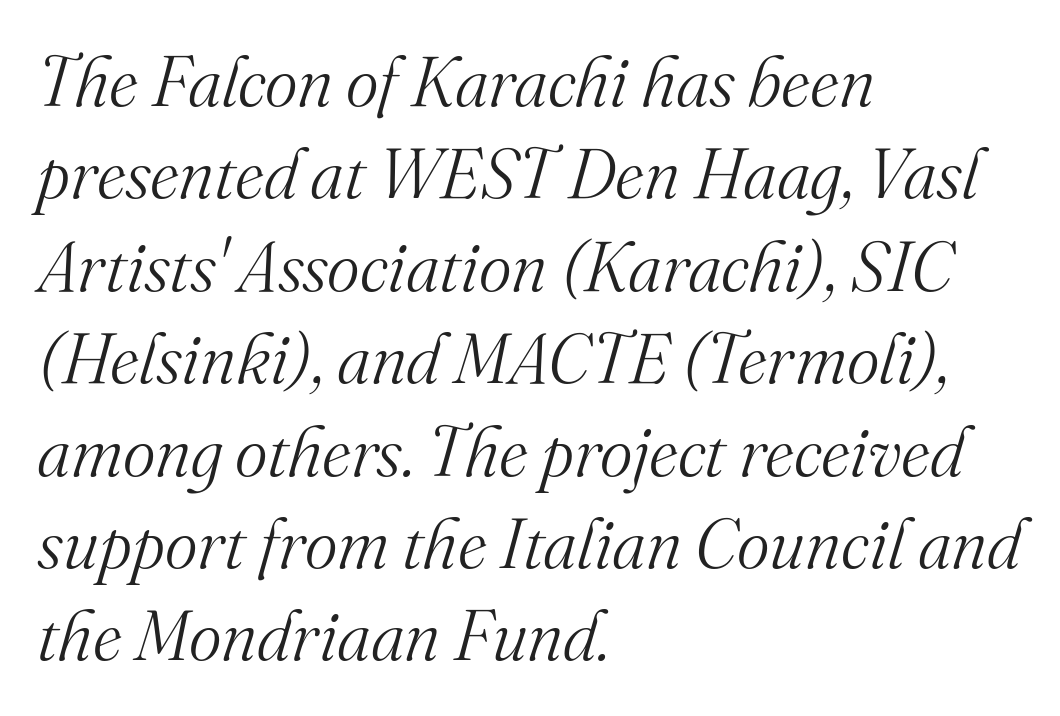
Characters are canted at an angle relative to the baseline's perpendicular. Serif or sans? Serif — the stroke terminals have little feet. Heft: none added — not bold. Character widths vary here, with narrow letters taking less room than wide ones. Caption: standard tracking, unaltered.
